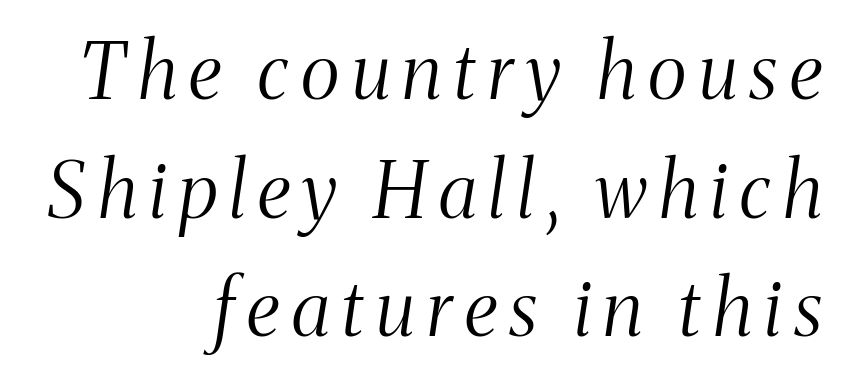
How would I describe the line gaps? Plain and ordinary. These lines are rendered in a variable-pitch font. The ragged edge is on the left, which tells us the setting is flush right. Regarding serifs, this sample has them.
